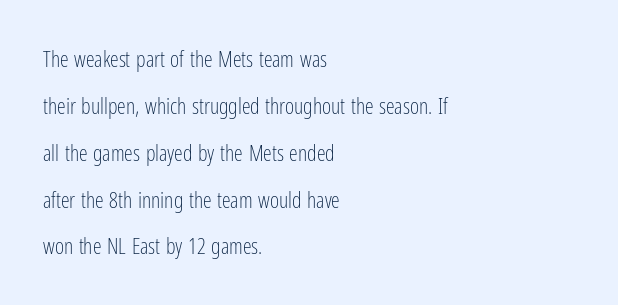
{"italic": "no", "bold": "no", "underline": "no", "align": "left", "line_spacing": "loose", "line_spacing_ratio": 2.13, "letter_spacing": "normal", "letter_spacing_em": 0.0, "glyph_px": 22}
